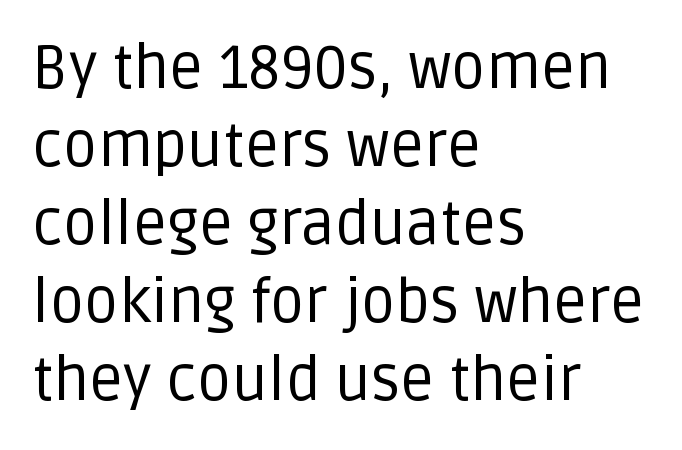
The image shows 60 px regular-weight sans-serif type, upright; set left-aligned, normal line spacing (1.3x), normal letter spacing, not underlined; low stroke contrast and a large x-height.
